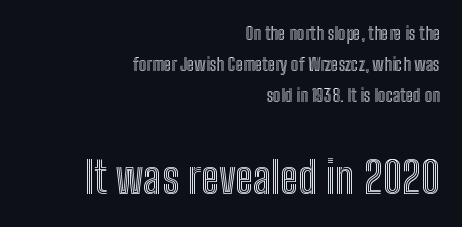
{"italic": "no", "width": "condensed", "x_height": "medium", "monospaced": "no", "underline": "no", "align": "right", "line_spacing_ratio": 1.72, "letter_spacing": "normal", "letter_spacing_em": 0.0, "larger_block": "second", "size_ratio": 2.44, "glyph_px": 44}
